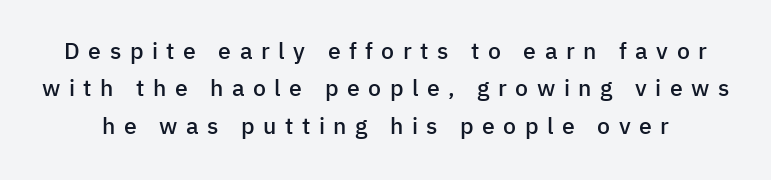
Type without underlining. How heavy is the stroke? Medium-heavy — a semibold, shy of bold. A typesetter would mark this as roman, not italic. The rendering inserts visible extra space after every character. Normally led — the rows are evenly, conventionally spaced.
